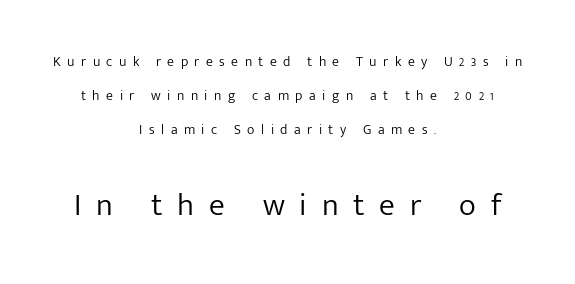
No heavy texture on the line: the type isn't bold. Horizontal alignment here is central, giving a formal, balanced look. These lines are rendered in a variable-pitch font. The rendering enlarges the type as you move from the upper chunk to the lower. One glance says open: line gaps are wider than usual.
